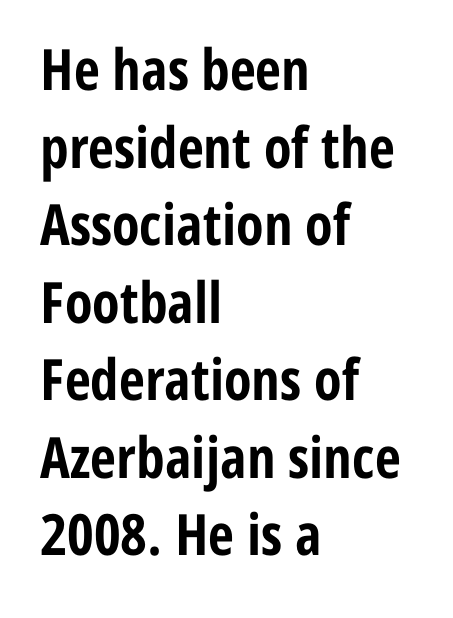
Q: Is the text bold? A: Yes.
Q: Is the text italic (slanted)? A: No, it is upright.
Q: Is the typeface a serif or a sans-serif typeface? A: Sans-serif.
Q: Is the text underlined? A: No.
Q: How is the paragraph aligned? A: Left-aligned.
Q: Is the spacing between letters normal or unusually wide? A: Normal.
Q: Is the spacing between lines tight, normal or loose? A: Normal.
Q: Width (condensed, normal, or wide)? A: Condensed.
Q: Stroke contrast? A: Low.
Q: x-height? A: Medium.
Q: Monospaced? A: No.
